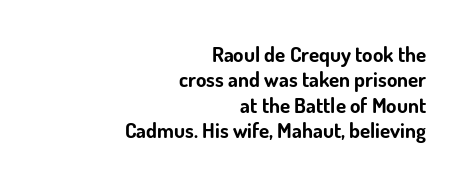
The image shows 21 px bold type, upright; set right-aligned, line spacing 1.21x, normal letter spacing, not underlined.
